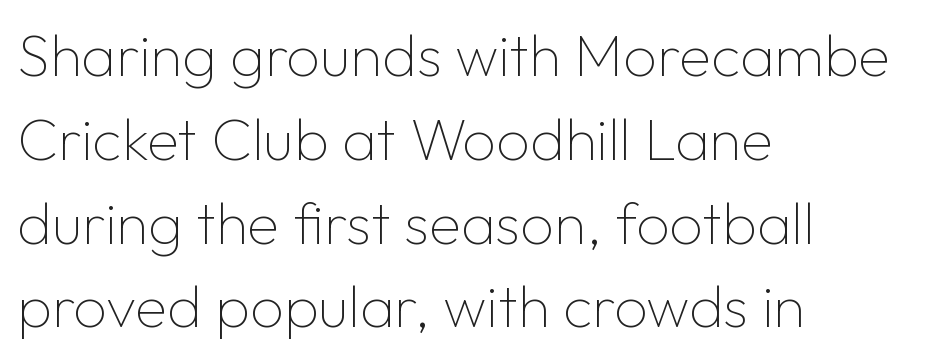
{"serif": "no", "italic": "no", "bold": "no", "weight": "thin", "width": "normal", "stroke_contrast": "low", "x_height": "medium", "monospaced": "no", "underline": "no", "align": "left", "line_spacing": "normal", "line_spacing_ratio": 1.42, "letter_spacing": "normal", "letter_spacing_em": 0.0, "glyph_px": 59}
